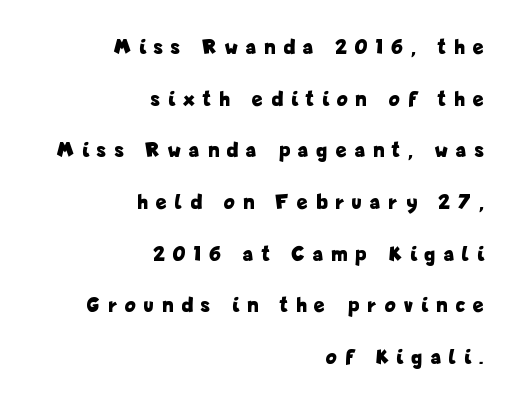
Q: Is the text bold? A: Yes.
Q: Is the text italic (slanted)? A: No, it is upright.
Q: Is the text underlined? A: No.
Q: How is the paragraph aligned? A: Right-aligned.
Q: Is the spacing between letters normal or unusually wide? A: Unusually wide.
Q: Is the spacing between lines tight, normal or loose? A: Loose.
